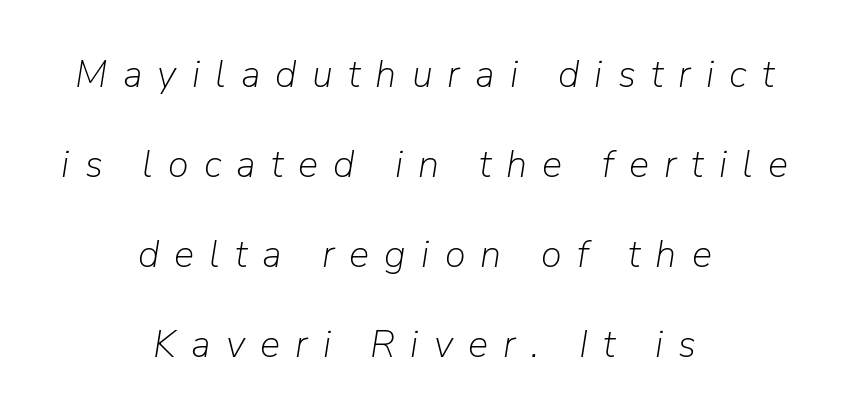
The type is letterspaced generously, with wide tracking. Lines of text with bare space underneath. The lettering tilts uniformly, giving the passage an italic look. The whitespace from short lines is split evenly between both sides.
